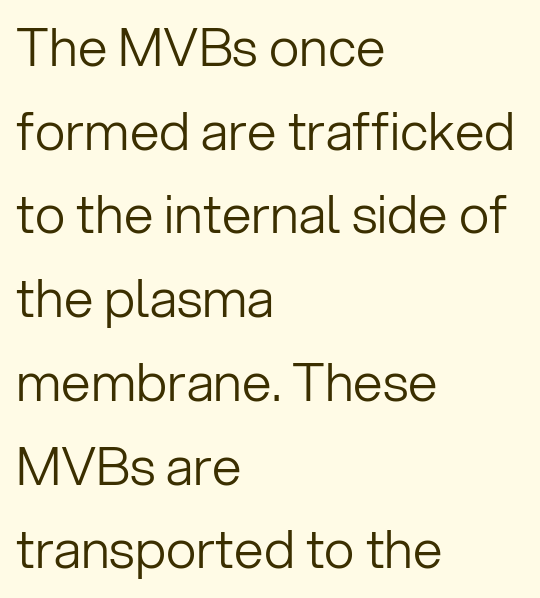
The image shows 53 px light sans-serif type, upright; set left-aligned, normal line spacing (1.58x), normal letter spacing, not underlined; low stroke contrast and a medium x-height.
